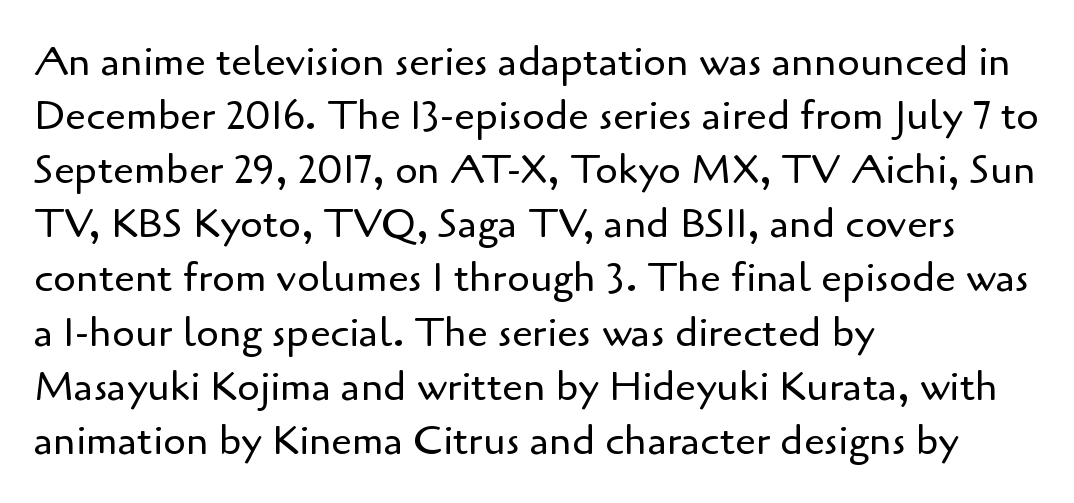
{"serif": "no", "italic": "no", "bold": "no", "weight": "regular", "width": "normal", "stroke_contrast": "low", "x_height": "small", "monospaced": "no", "underline": "no", "align": "left", "line_spacing": "normal", "line_spacing_ratio": 1.32, "letter_spacing": "normal", "letter_spacing_em": 0.0, "glyph_px": 41}
